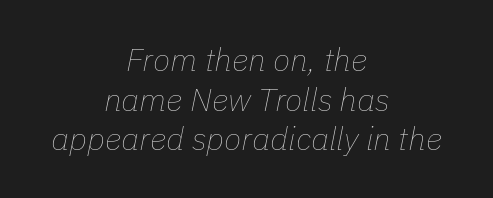
Do the characters align in a grid? No, the font is proportional. Every row of glyphs is offset so its center matches the block's center. Summary of weight: not heavy and not bold. Italic: yes, the glyphs are oblique. The tracking reads as untouched default to a designer's eye.
